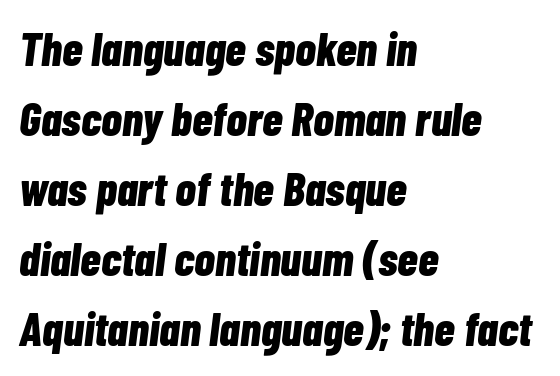
{"italic": "yes", "lean": "right", "slant_degrees": 7, "bold": "yes", "weight": "bold", "width": "condensed", "stroke_contrast": "low", "x_height": "medium", "monospaced": "no", "underline": "no", "align": "left", "line_spacing": "normal", "line_spacing_ratio": 1.49, "letter_spacing": "normal", "letter_spacing_em": 0.0, "glyph_px": 47}
